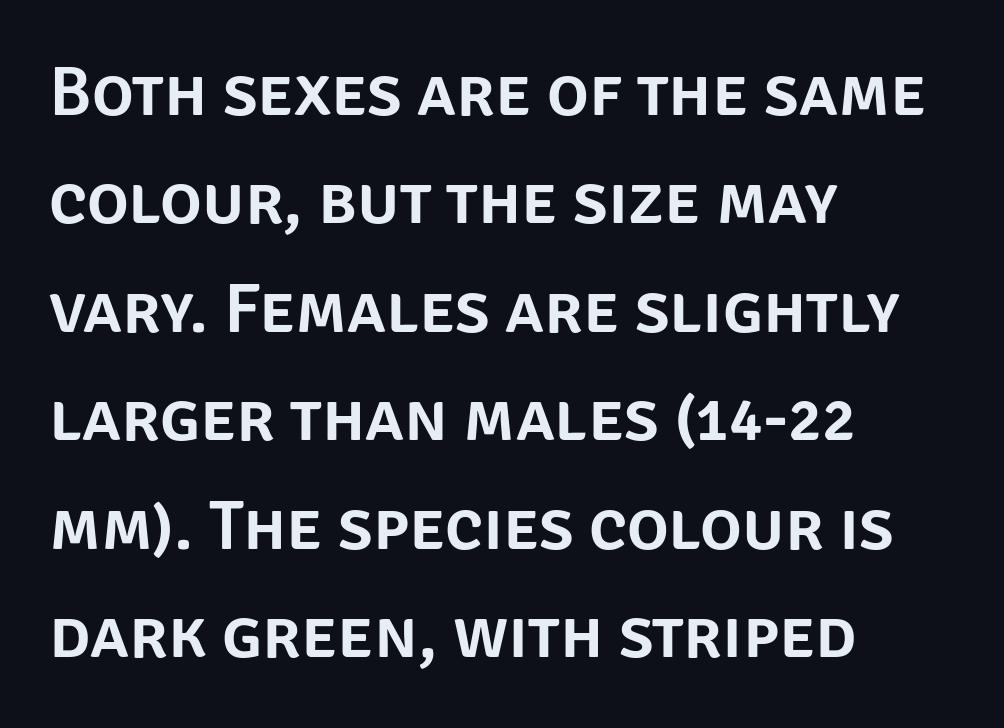
How are the letters spaced? Ordinarily, with no added tracking. Words float on clear page, feet unadorned. Casual observation: everything's shoved over to the left. Typographically, this falls in the sans-serif category.
